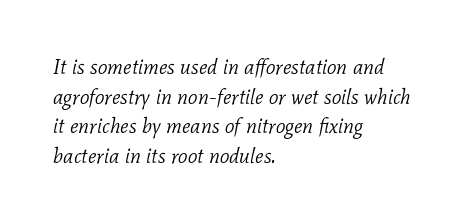
Q: Is the text bold? A: No.
Q: Is the text italic (slanted)? A: Yes, it leans right by about 11 degrees.
Q: Is the text underlined? A: No.
Q: How is the paragraph aligned? A: Left-aligned.
Q: Is the spacing between letters normal or unusually wide? A: Normal.
Q: Is the spacing between lines tight, normal or loose? A: Normal.
